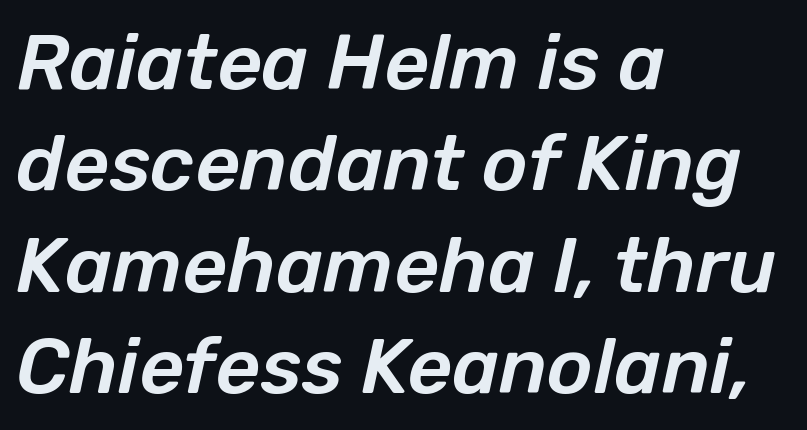
The image shows 78 px text type, italic (leaning right); set left-aligned, normal line spacing (1.3x), normal letter spacing, not underlined; low stroke contrast and a medium x-height.
